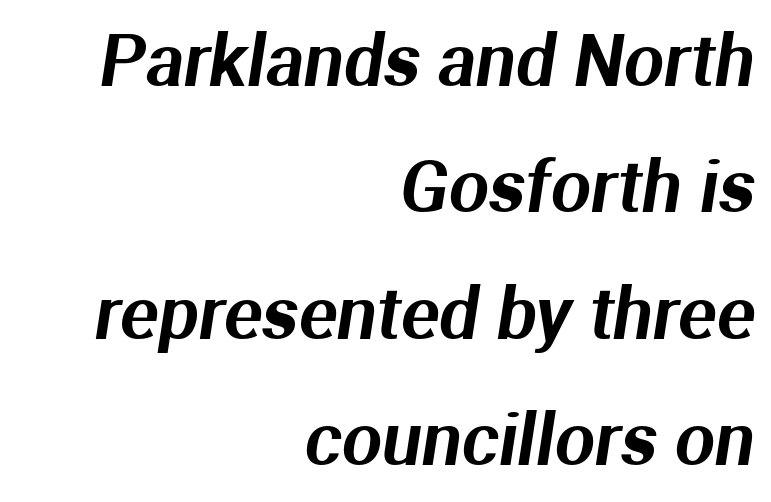
Words float on clear page, feet unadorned. Is the letter spacing exaggerated? No — it looks like the ordinary default. A typesetter would call this proportional, since set widths differ per character. Nope, no serifs anywhere on these letters.
